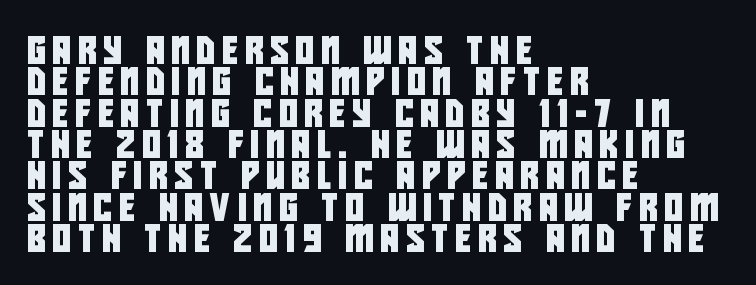
Q: Is the typeface a serif or a sans-serif typeface? A: Sans-serif.
Q: Is the text underlined? A: No.
Q: How is the paragraph aligned? A: Left-aligned.
Q: Is the spacing between letters normal or unusually wide? A: Unusually wide.
Q: Is the spacing between lines tight, normal or loose? A: Tight.
Q: Width (condensed, normal, or wide)? A: Condensed.
Q: Stroke contrast? A: Low.
Q: x-height? A: Large.
Q: Monospaced? A: No.
